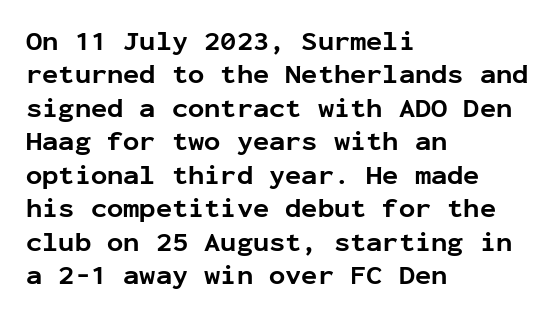
There is no visible air inserted between adjacent glyphs. Compared with a centered layout, this one pins lines to the left instead. The strokes are fattened all the way to bold. A typesetter would mark this as roman, not italic. The words here are not underlined.
